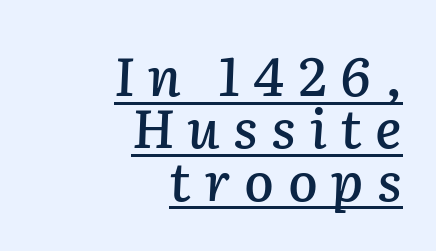
The image shows 54 px text type, italic (leaning right); set right-aligned, tight line spacing (0.97x), unusually wide letter spacing (+0.25 em), underlined; low stroke contrast and a medium x-height.
